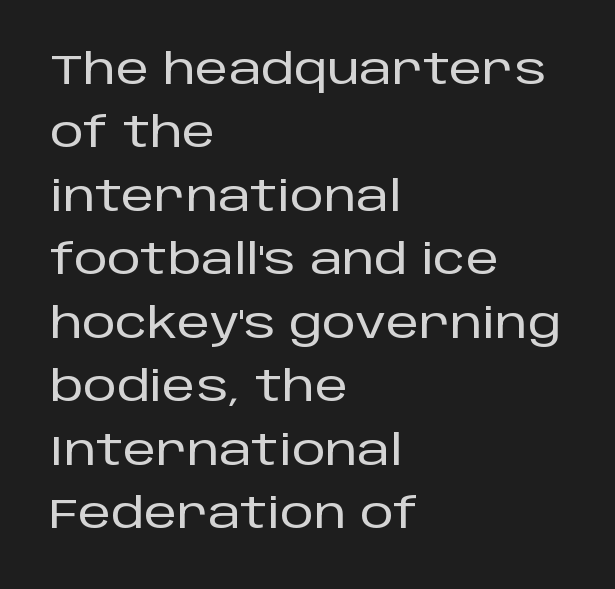
{"serif": "no", "italic": "no", "width": "normal", "stroke_contrast": "low", "x_height": "large", "monospaced": "no", "underline": "no", "align": "left", "line_spacing": "normal", "line_spacing_ratio": 1.51, "letter_spacing": "normal", "letter_spacing_em": 0.0, "glyph_px": 42}
